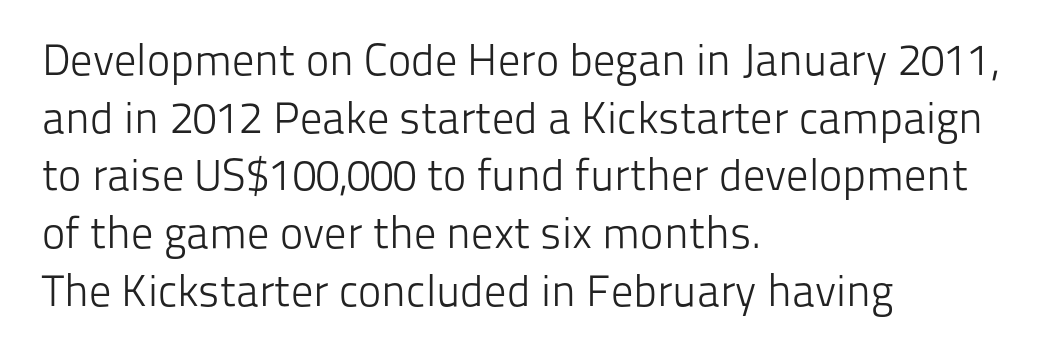
A typesetter would call this zero additional tracking. In terms of leading, this rendering sits right in the middle. The setting favours the left margin, as ordinary paragraphs usually do. Is this a fixed-width face? No — the glyphs have proportional, varying widths. A sans-serif font was chosen for this passage.
